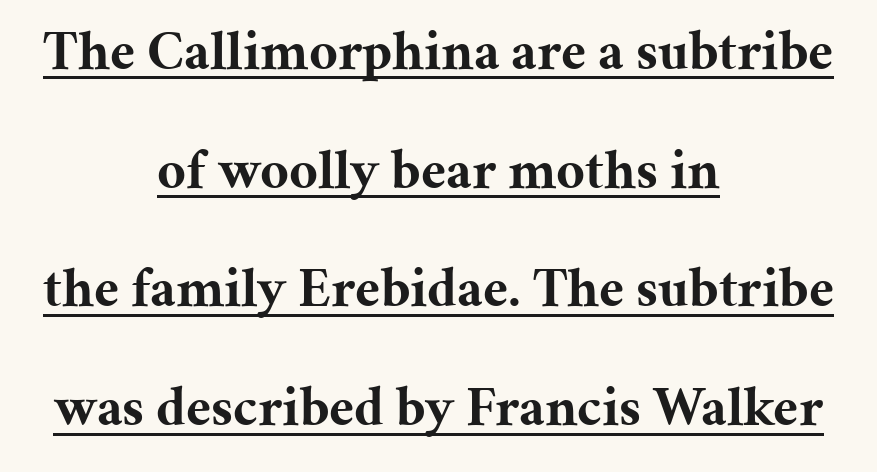
The image shows 56 px bold serif type, upright; set centered, loose line spacing (2.12x), normal letter spacing, underlined; medium stroke contrast and a medium x-height.
